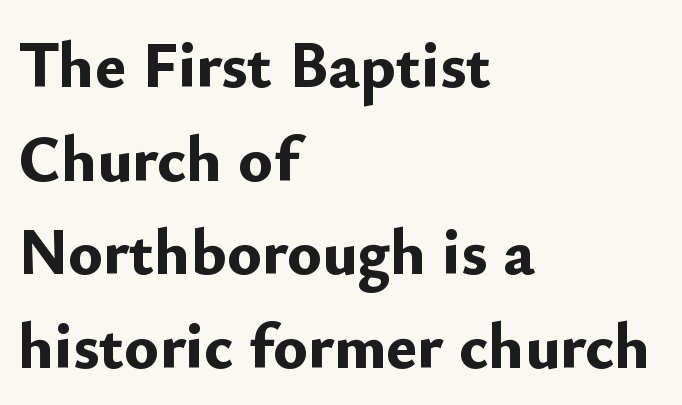
The image shows 65 px bold sans-serif type, upright; set left-aligned, normal line spacing (1.44x), normal letter spacing, not underlined; low stroke contrast and a small x-height.
